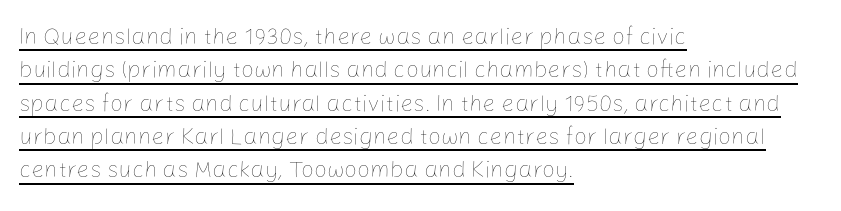
Q: Is the text bold? A: No.
Q: Is the text italic (slanted)? A: No, it is upright.
Q: Is the text underlined? A: Yes.
Q: How is the paragraph aligned? A: Left-aligned.
Q: Is the spacing between letters normal or unusually wide? A: Normal.
Q: Is the spacing between lines tight, normal or loose? A: Normal.
